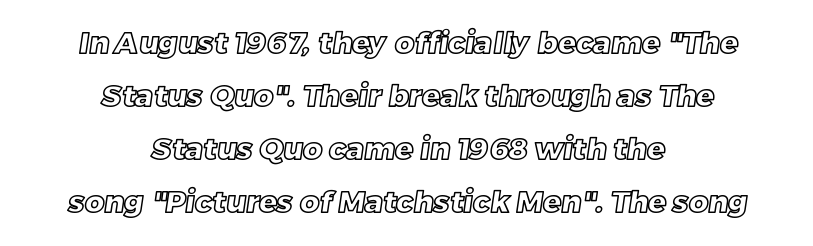
The image shows 30 px text type; set centered, line spacing 1.77x, normal letter spacing, not underlined; a large x-height.
